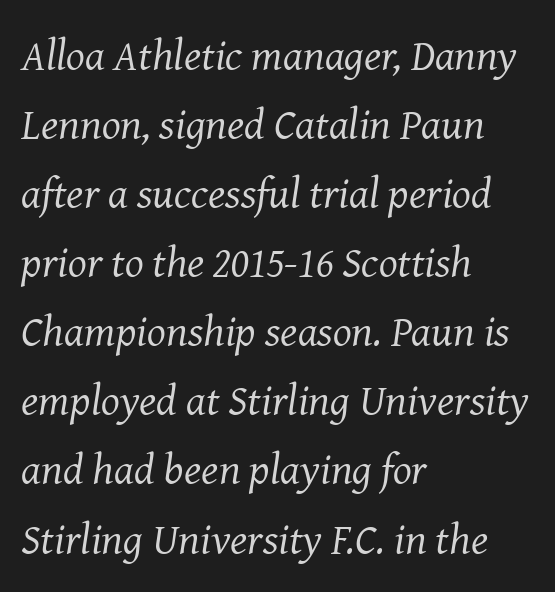
{"serif": "yes", "italic": "yes", "lean": "right", "slant_degrees": 8, "bold": "no", "weight": "regular", "width": "normal", "stroke_contrast": "medium", "x_height": "medium", "monospaced": "no", "underline": "no", "align": "left", "line_spacing": "normal", "line_spacing_ratio": 1.57, "letter_spacing": "normal", "letter_spacing_em": 0.0, "glyph_px": 44}
